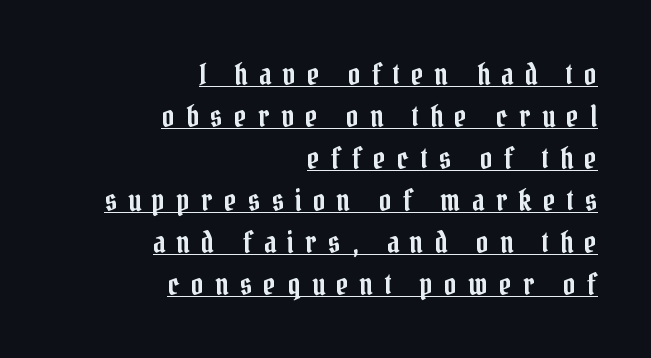
The specimen includes a rule beneath the text block's lines. In CSS terms this would be text-align: right. This is the regular roman posture of the typeface. This rendering employs a face with finishing strokes, i.e., a serif. Here the glyphs are tracked loosely, breaking word shapes into spaced letters.
